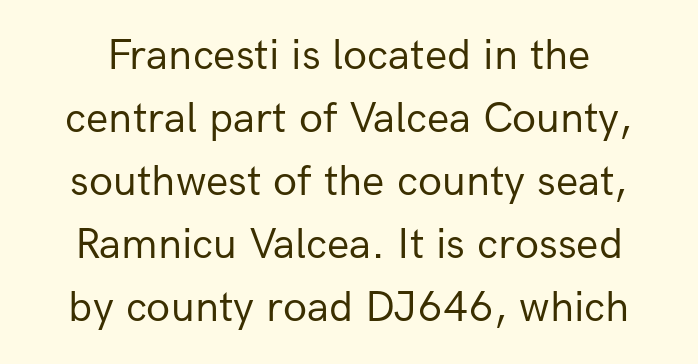
The image shows 44 px regular-weight sans-serif type, upright; set normal line spacing (1.43x), normal letter spacing, not underlined; low stroke contrast and a medium x-height.
